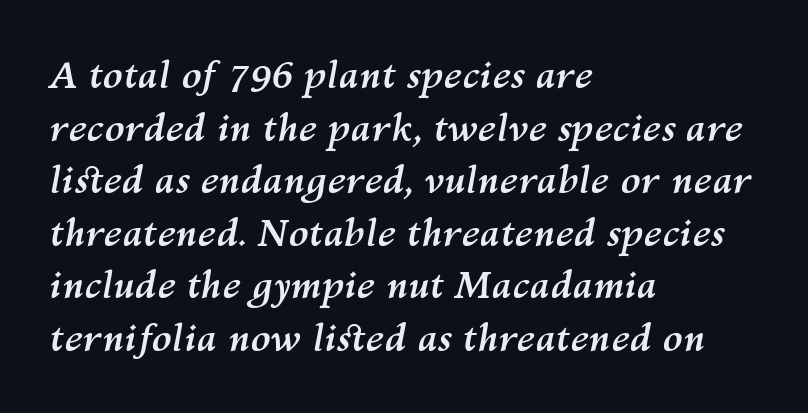
{"italic": "yes", "lean": "right", "slant_degrees": 10, "bold": "yes", "weight": "semibold", "width": "normal", "stroke_contrast": "medium", "x_height": "medium", "monospaced": "no", "underline": "no", "align": "left", "line_spacing": "normal", "line_spacing_ratio": 1.42, "letter_spacing": "normal", "letter_spacing_em": 0.0, "glyph_px": 37}
